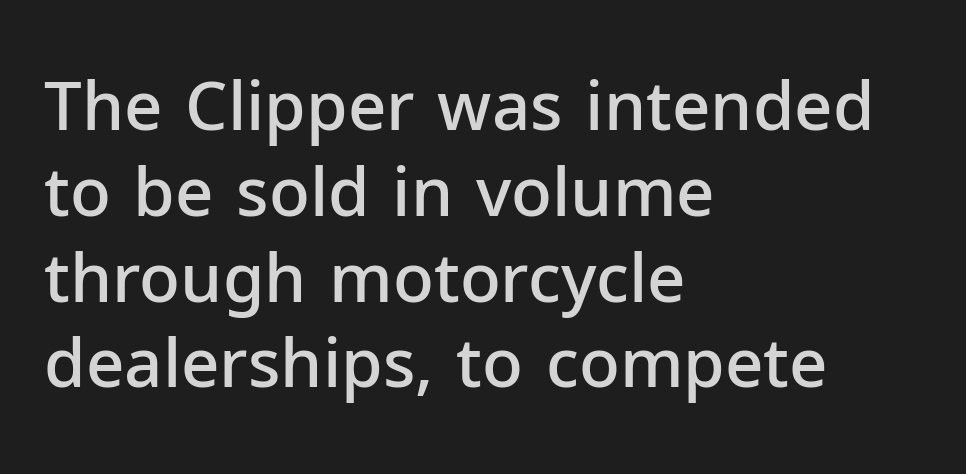
The image shows 67 px semibold sans-serif type, upright; set left-aligned, normal line spacing (1.28x), normal letter spacing, not underlined; low stroke contrast and a medium x-height.
